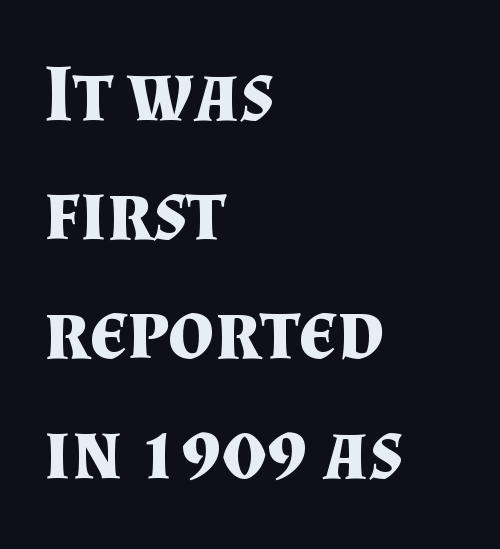
{"serif": "yes", "italic": "no", "bold": "yes", "weight": "bold", "width": "normal", "stroke_contrast": "medium", "x_height": "small", "monospaced": "no", "underline": "no", "align": "left", "line_spacing": "normal", "line_spacing_ratio": 1.49, "letter_spacing": "normal", "letter_spacing_em": 0.0, "glyph_px": 80}
